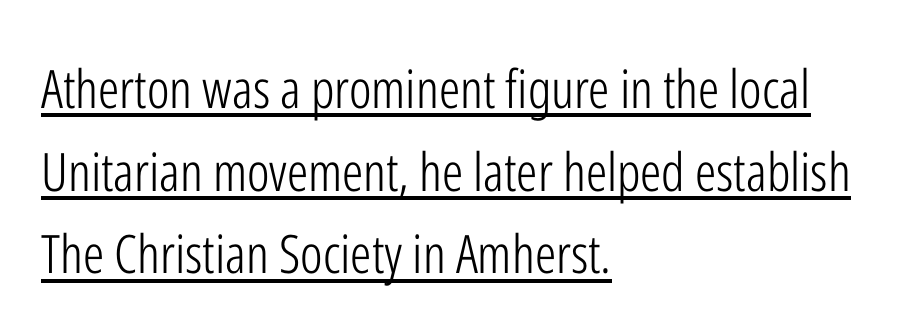
Q: Is the text bold? A: No.
Q: Is the text italic (slanted)? A: No, it is upright.
Q: Is the typeface a serif or a sans-serif typeface? A: Sans-serif.
Q: Is the text underlined? A: Yes.
Q: How is the paragraph aligned? A: Left-aligned.
Q: Is the spacing between letters normal or unusually wide? A: Normal.
Q: Is the spacing between lines tight, normal or loose? A: Normal.
Q: Width (condensed, normal, or wide)? A: Condensed.
Q: Stroke contrast? A: Low.
Q: x-height? A: Medium.
Q: Monospaced? A: No.
